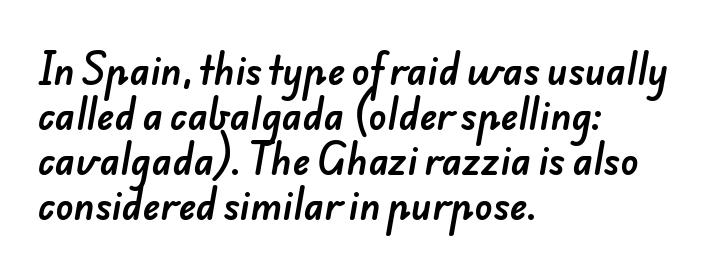
The image shows 37 px sans-serif type; set left-aligned, line spacing 1.22x, normal letter spacing, not underlined; low stroke contrast and a small x-height.
